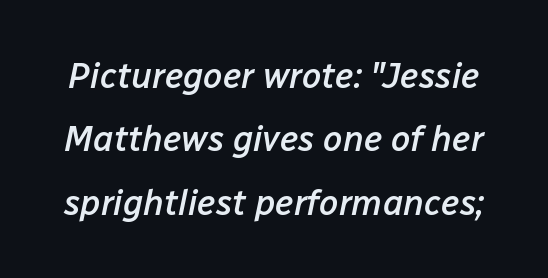
The image shows 35 px semibold type, italic (leaning right); set line spacing 1.81x, normal letter spacing, not underlined; low stroke contrast and a medium x-height.
